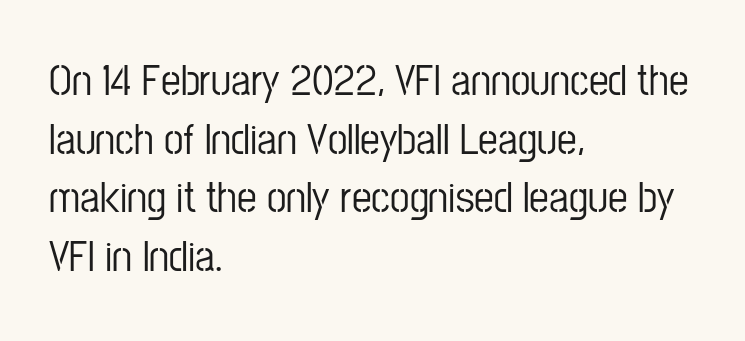
The image shows 44 px condensed sans-serif type, upright; set left-aligned, normal line spacing (1.33x), normal letter spacing, not underlined; low stroke contrast and a medium x-height.
